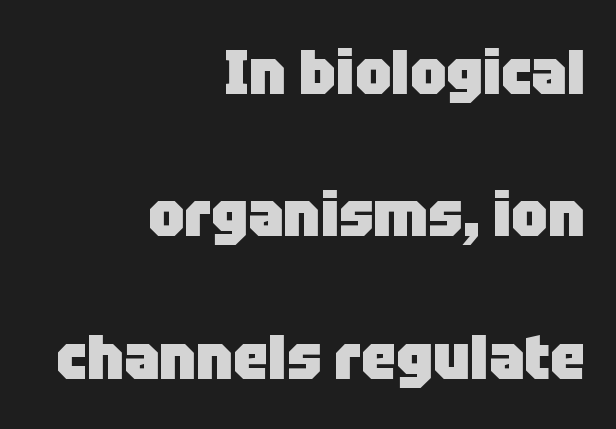
The image shows 63 px heavy sans-serif type, upright; set right-aligned, loose line spacing (2.26x), normal letter spacing, not underlined; low stroke contrast and a large x-height.
